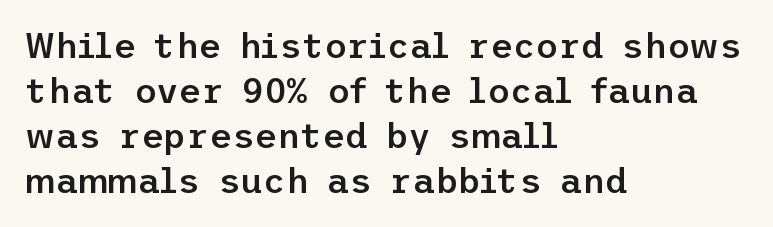
The image shows 35 px semibold sans-serif type, upright; set left-aligned, normal line spacing (1.29x), normal letter spacing, not underlined; low stroke contrast and a medium x-height.
